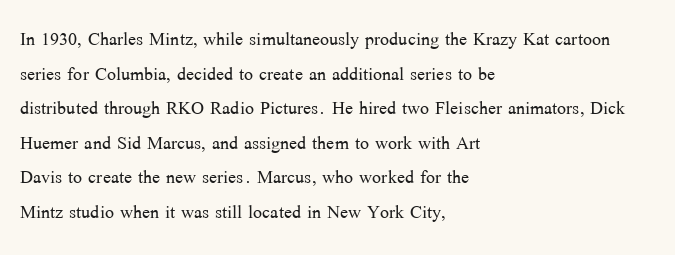
Q: Is the text bold? A: No.
Q: Is the text italic (slanted)? A: No, it is upright.
Q: Is the text underlined? A: No.
Q: How is the paragraph aligned? A: Left-aligned.
Q: Is the spacing between letters normal or unusually wide? A: Normal.
Q: Is the spacing between lines tight, normal or loose? A: Normal.
